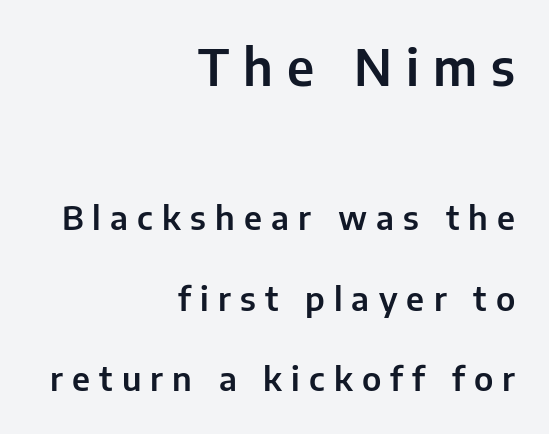
Q: Is the text italic (slanted)? A: No, it is upright.
Q: Is the typeface a serif or a sans-serif typeface? A: Sans-serif.
Q: Is the text underlined? A: No.
Q: How is the paragraph aligned? A: Right-aligned.
Q: Is the spacing between letters normal or unusually wide? A: Unusually wide.
Q: Is the spacing between lines tight, normal or loose? A: Loose.
Q: Which block of text is set in a larger size, the first (top) or the second (bottom)? A: The first (top) one.
Q: Width (condensed, normal, or wide)? A: Normal.
Q: Stroke contrast? A: Low.
Q: x-height? A: Medium.
Q: Monospaced? A: No.
